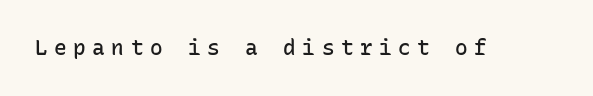
Ascenders rise straight up at ninety degrees. Letter spacing: wide. The glyphs are unaccompanied by any horizontal stroke below them. Firm but not heavy-handed strokes: this text is semibold.
